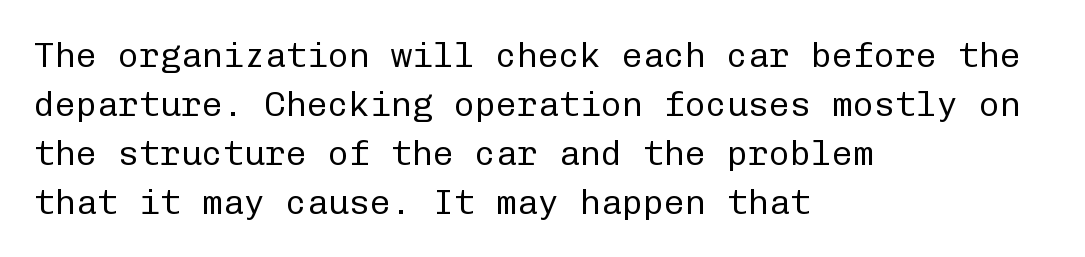
{"serif": "no", "italic": "no", "bold": "no", "weight": "regular", "width": "normal", "stroke_contrast": "low", "x_height": "medium", "monospaced": "yes", "underline": "no", "align": "left", "line_spacing": "normal", "line_spacing_ratio": 1.4, "letter_spacing": "normal", "letter_spacing_em": 0.0, "glyph_px": 35}
